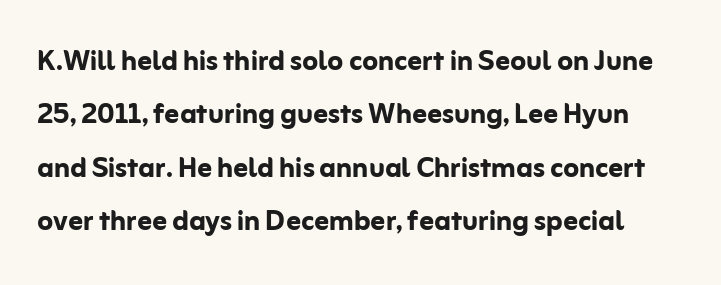
The block of text has a typical density, with ordinary space between rows. Character widths vary here, with narrow letters taking less room than wide ones. Grotesque or geometric, the face here clearly has no serifs. The line texture is even and compact thanks to regular tracking.
